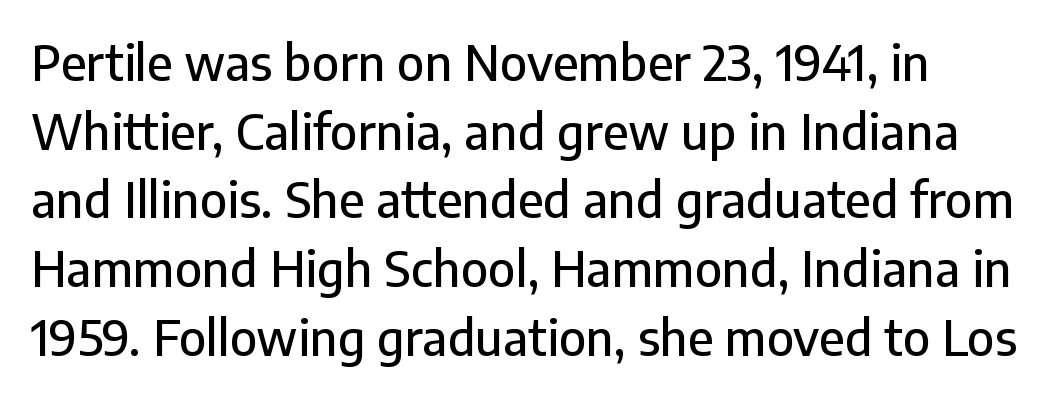
Q: Is the text italic (slanted)? A: No, it is upright.
Q: Is the typeface a serif or a sans-serif typeface? A: Sans-serif.
Q: Is the text underlined? A: No.
Q: How is the paragraph aligned? A: Left-aligned.
Q: Is the spacing between letters normal or unusually wide? A: Normal.
Q: Is the spacing between lines tight, normal or loose? A: Normal.
Q: Width (condensed, normal, or wide)? A: Normal.
Q: Stroke contrast? A: Low.
Q: x-height? A: Medium.
Q: Monospaced? A: No.
